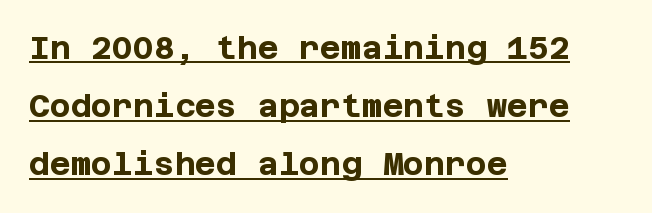
The image shows 32 px bold sans-serif type, upright; set left-aligned, line spacing 1.82x, normal letter spacing, underlined; low stroke contrast and a large x-height.
